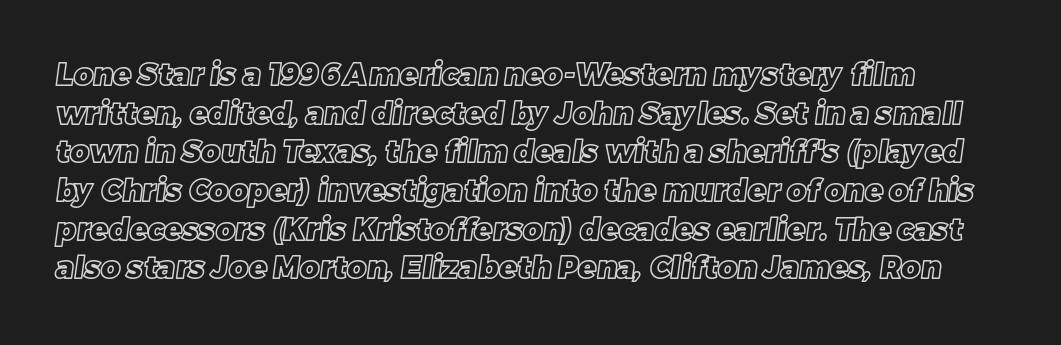
Think of a printed novel: that variable character pitch is what you see here. The letterforms sit shoulder to shoulder at normal distance. Has an underline been added? It has not. The passage shown stacks its lines at a standard gap.
